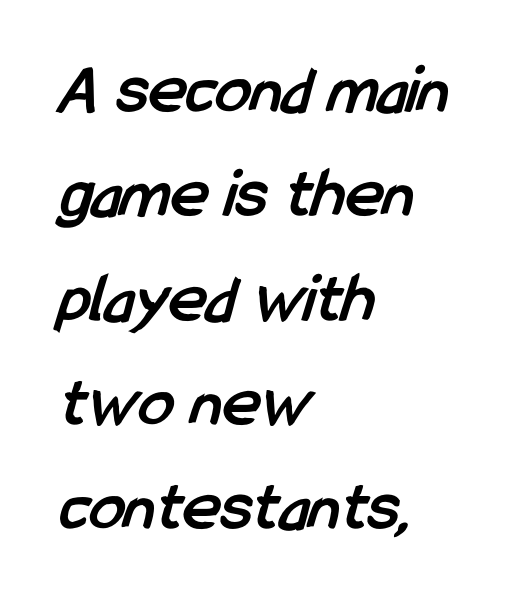
The image shows 71 px semibold, condensed sans-serif type; set left-aligned, normal line spacing (1.47x), normal letter spacing, not underlined; low stroke contrast and a medium x-height.
